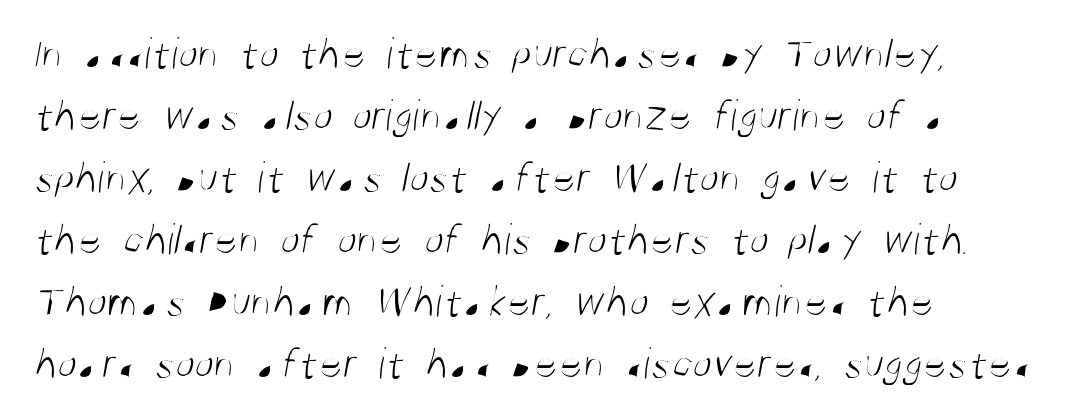
Q: Is the text bold? A: No.
Q: Is the typeface a serif or a sans-serif typeface? A: Sans-serif.
Q: Is the text underlined? A: No.
Q: How is the paragraph aligned? A: Left-aligned.
Q: Is the spacing between letters normal or unusually wide? A: Normal.
Q: Is the spacing between lines tight, normal or loose? A: Normal.
Q: Width (condensed, normal, or wide)? A: Condensed.
Q: Stroke contrast? A: Medium.
Q: x-height? A: Large.
Q: Monospaced? A: No.
